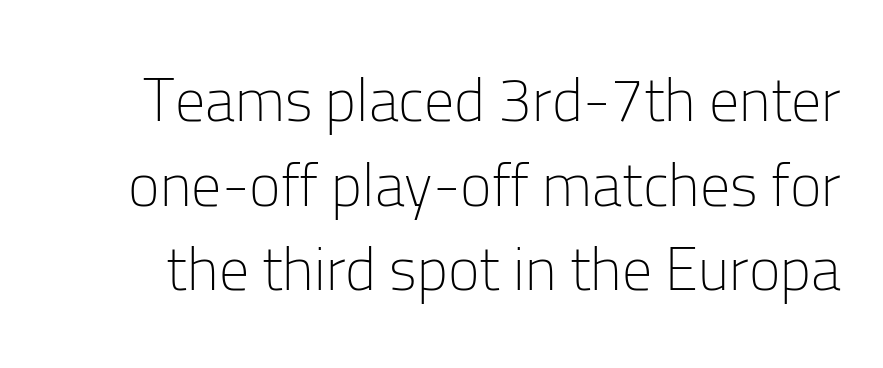
{"serif": "no", "italic": "no", "bold": "no", "weight": "light", "width": "normal", "stroke_contrast": "low", "x_height": "medium", "monospaced": "no", "underline": "no", "line_spacing": "normal", "line_spacing_ratio": 1.41, "letter_spacing": "normal", "letter_spacing_em": 0.0, "glyph_px": 60}
